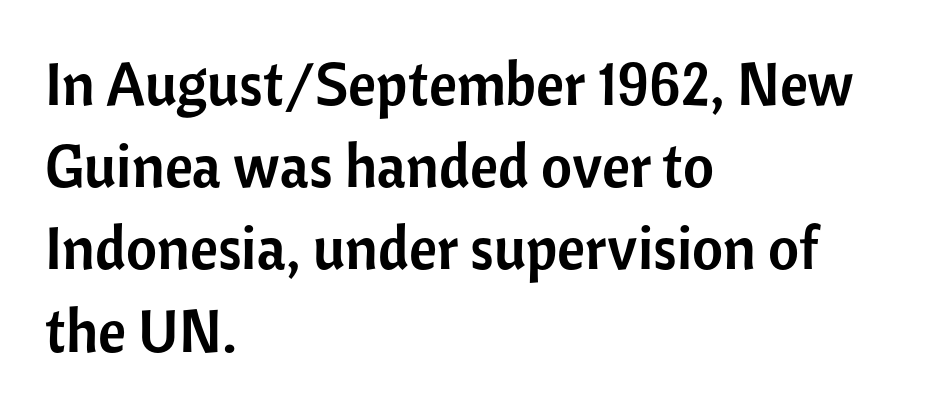
{"serif": "no", "italic": "no", "width": "normal", "stroke_contrast": "low", "x_height": "medium", "monospaced": "no", "underline": "no", "align": "left", "line_spacing": "normal", "line_spacing_ratio": 1.37, "letter_spacing": "normal", "letter_spacing_em": 0.0, "glyph_px": 60}
